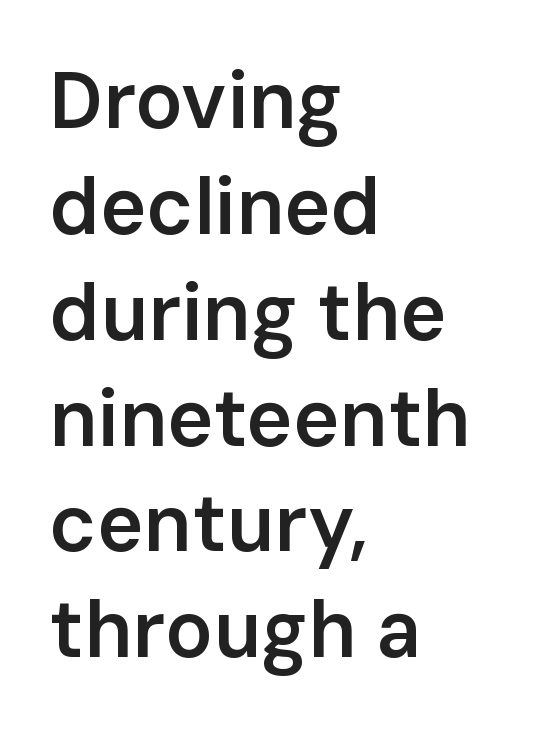
Q: Is the text bold? A: Semi-bold.
Q: Is the text italic (slanted)? A: No, it is upright.
Q: Is the typeface a serif or a sans-serif typeface? A: Sans-serif.
Q: Is the text underlined? A: No.
Q: How is the paragraph aligned? A: Left-aligned.
Q: Is the spacing between letters normal or unusually wide? A: Normal.
Q: Is the spacing between lines tight, normal or loose? A: Normal.
Q: Width (condensed, normal, or wide)? A: Normal.
Q: Stroke contrast? A: Low.
Q: x-height? A: Medium.
Q: Monospaced? A: No.
